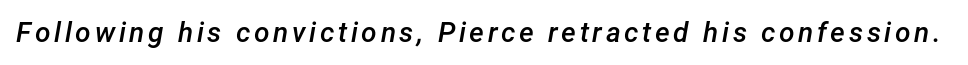
Q: Is the text bold? A: Semi-bold.
Q: Is the text italic (slanted)? A: Yes, it leans right by about 12 degrees.
Q: Is the text underlined? A: No.
Q: Width (condensed, normal, or wide)? A: Normal.
Q: Stroke contrast? A: Low.
Q: x-height? A: Medium.
Q: Monospaced? A: No.
